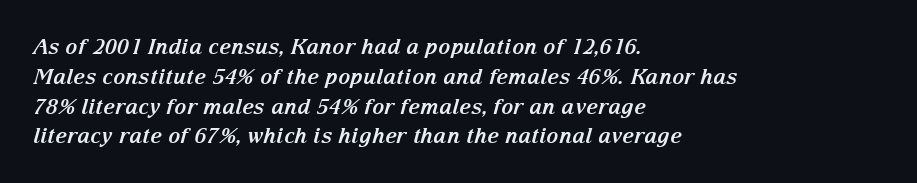
The image shows 21 px bold type, italic (leaning right); set left-aligned, normal line spacing (1.42x), normal letter spacing, not underlined.
